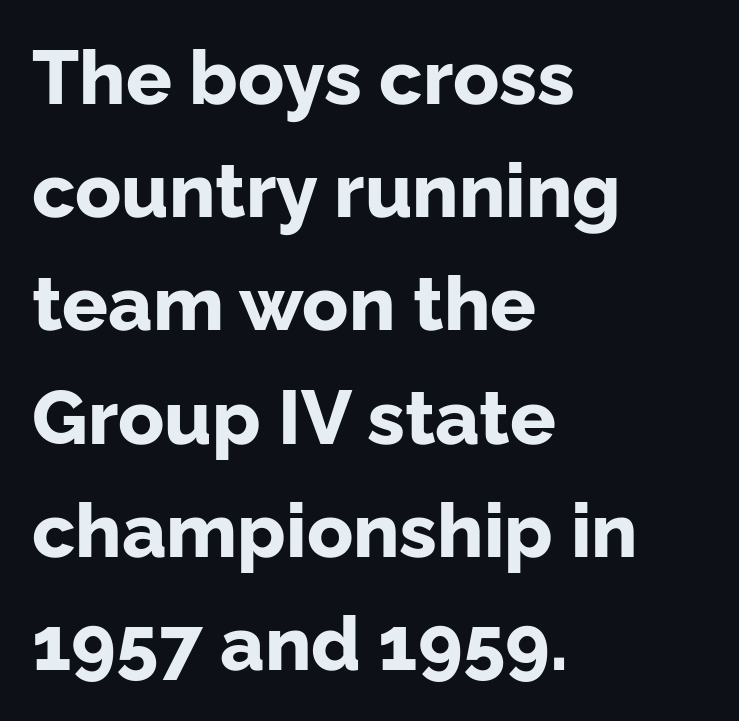
{"serif": "no", "italic": "no", "bold": "yes", "weight": "bold", "width": "normal", "stroke_contrast": "low", "x_height": "medium", "monospaced": "no", "underline": "no", "align": "left", "line_spacing": "normal", "line_spacing_ratio": 1.49, "letter_spacing": "normal", "letter_spacing_em": 0.0, "glyph_px": 76}
